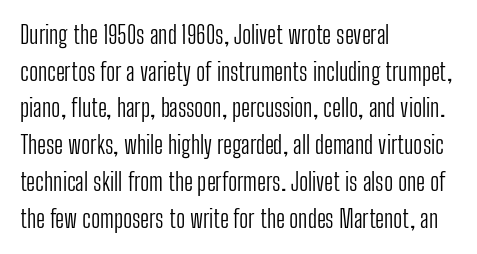
{"italic": "no", "bold": "no", "underline": "no", "align": "left", "line_spacing": "normal", "line_spacing_ratio": 1.53, "letter_spacing": "normal", "letter_spacing_em": 0.0, "glyph_px": 24}
